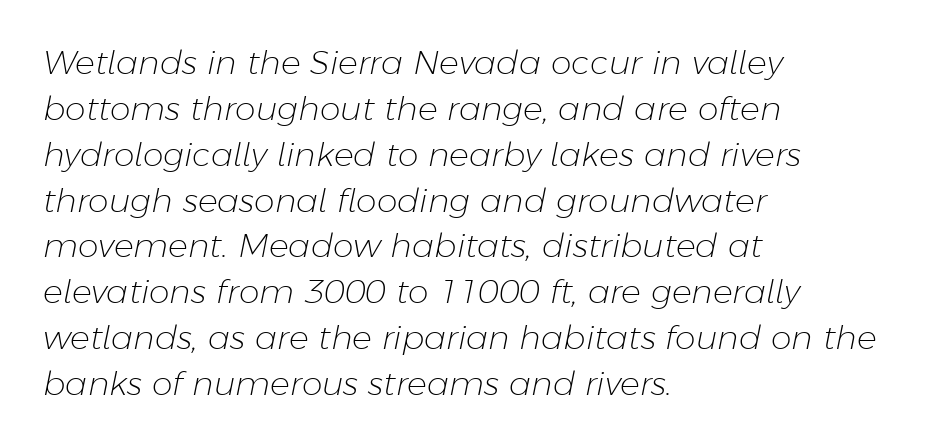
Here the glyphs are tracked normally, forming tight word shapes. Descenders are the only things crossing below the line. Leading matches the norm, producing a regular column. Tall strokes in this sample are angled rather than plumb.
